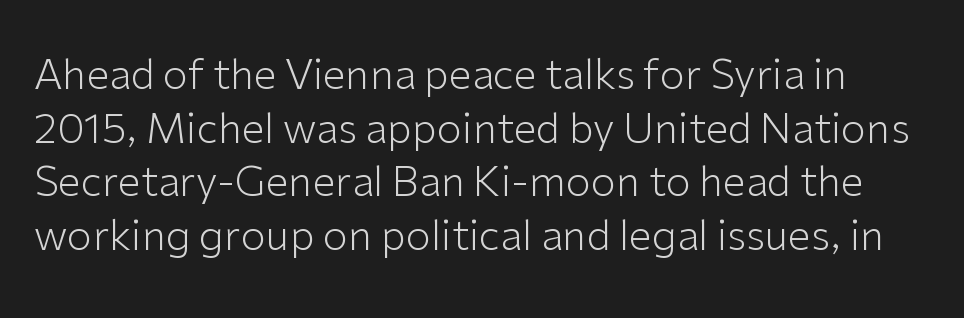
Counters stay open thanks to moderate or lighter strokes. Decoration check: the copy has no underline. To sum up the face: it is a sans, with no serifs. Here the designer chose a conventional face with non-uniform glyph widths. No italicization has been applied; the sample stays upright. A normal amount of white space separates one row of letters from the next.
